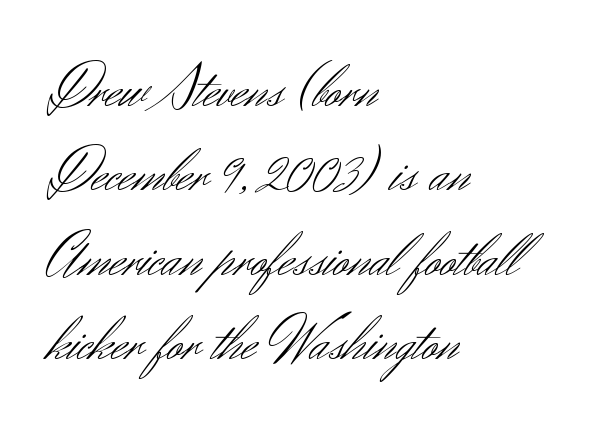
The image shows 63 px light sans-serif type; set left-aligned, normal line spacing (1.34x), normal letter spacing, not underlined; medium stroke contrast and a small x-height.
